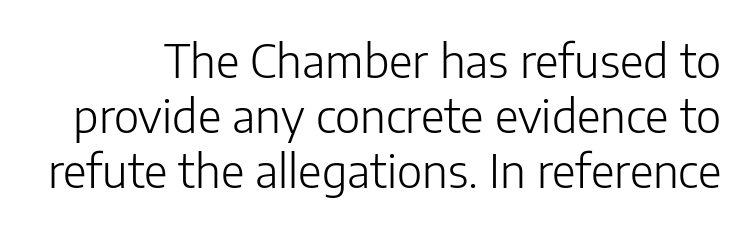
Every character sits straight up, as roman type does. A quiet, ordinary-to-light weight characterises the typeface. Check where the strokes stop: nothing finishes them off — pure sans. Does extra space separate the letters? No, they use regular spacing. The specimen omits any rule beneath the text block's lines.
